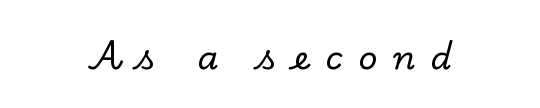
{"serif": "yes", "width": "normal", "stroke_contrast": "low", "x_height": "small", "monospaced": "no", "underline": "no", "align": "center", "letter_spacing": "wide", "letter_spacing_em": 0.48, "glyph_px": 33}
